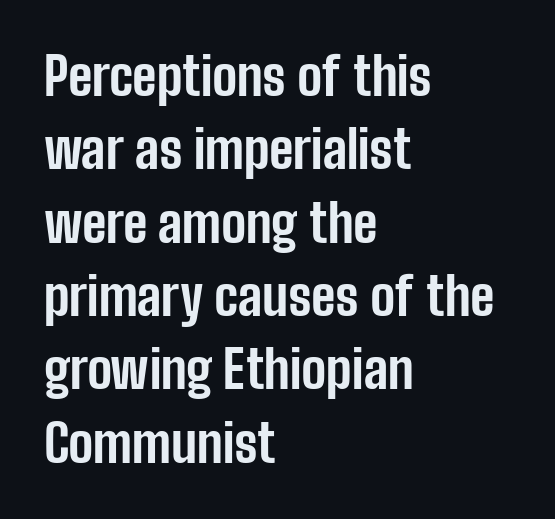
Q: Is the text bold? A: Yes.
Q: Is the text italic (slanted)? A: No, it is upright.
Q: Is the typeface a serif or a sans-serif typeface? A: Sans-serif.
Q: Is the text underlined? A: No.
Q: How is the paragraph aligned? A: Left-aligned.
Q: Is the spacing between letters normal or unusually wide? A: Normal.
Q: Is the spacing between lines tight, normal or loose? A: Normal.
Q: Width (condensed, normal, or wide)? A: Condensed.
Q: Stroke contrast? A: Low.
Q: x-height? A: Medium.
Q: Monospaced? A: No.
